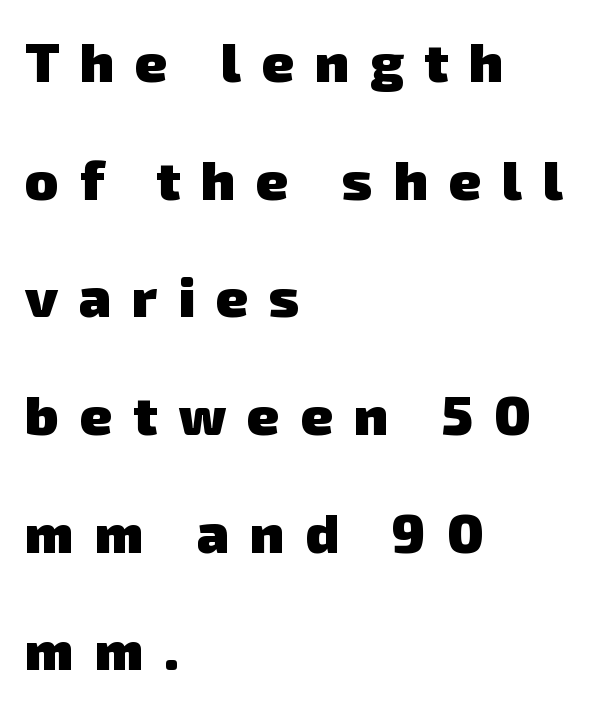
The image shows 55 px heavy sans-serif type; set left-aligned, loose line spacing (2.14x), unusually wide letter spacing (+0.38 em), not underlined; low stroke contrast and a medium x-height.
